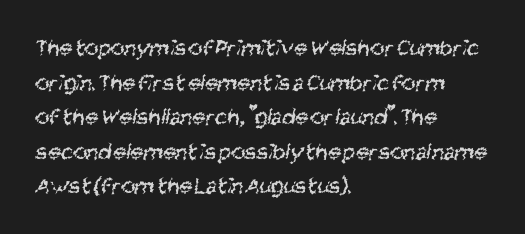
The gaps between neighbouring characters are ordinary and unremarkable. Weight class: somewhere from thin through regular. Letters rest on an invisible, unmarked baseline. In terms of leading, this rendering sits right in the middle. Casual observation: everything's shoved over to the left.
